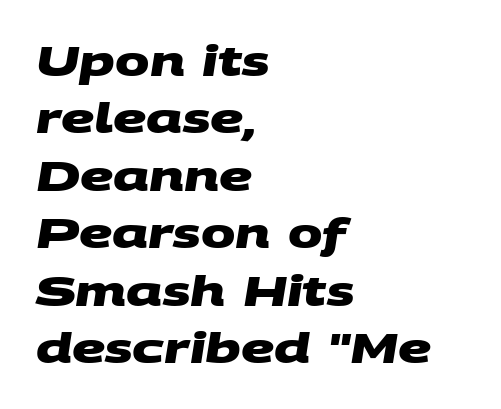
{"serif": "no", "bold": "yes", "weight": "heavy", "width": "wide", "stroke_contrast": "medium", "x_height": "large", "monospaced": "no", "underline": "no", "align": "left", "line_spacing": "normal", "line_spacing_ratio": 1.4, "letter_spacing": "normal", "letter_spacing_em": 0.0, "glyph_px": 41}
